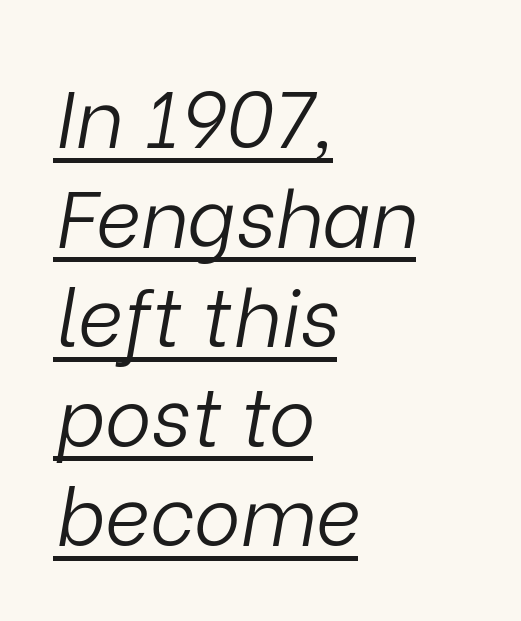
Looks like regular typesetting: each glyph gets only the width it needs. Normally led — the rows are evenly, conventionally spaced. The face looks like a standard text weight, possibly lighter. The lettering tilts uniformly, giving the passage an italic look. The type is set solid horizontally, with unmodified tracking. The sample's only ornament is a line tracing under the words.
